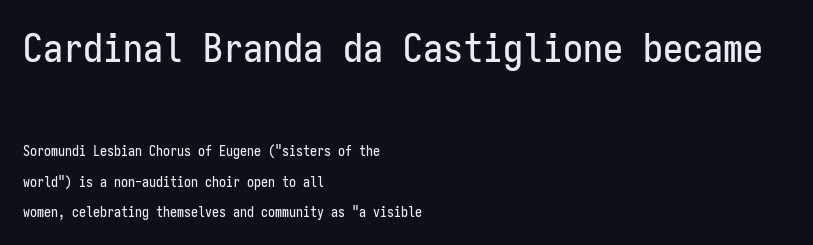
Q: Is the text italic (slanted)? A: No, it is upright.
Q: Is the typeface a serif or a sans-serif typeface? A: Sans-serif.
Q: Is the text underlined? A: No.
Q: How is the paragraph aligned? A: Left-aligned.
Q: Is the spacing between letters normal or unusually wide? A: Normal.
Q: Is the spacing between lines tight, normal or loose? A: Loose.
Q: Which block of text is set in a larger size, the first (top) or the second (bottom)? A: The first (top) one.
Q: Width (condensed, normal, or wide)? A: Condensed.
Q: Stroke contrast? A: Low.
Q: x-height? A: Medium.
Q: Monospaced? A: Yes.
